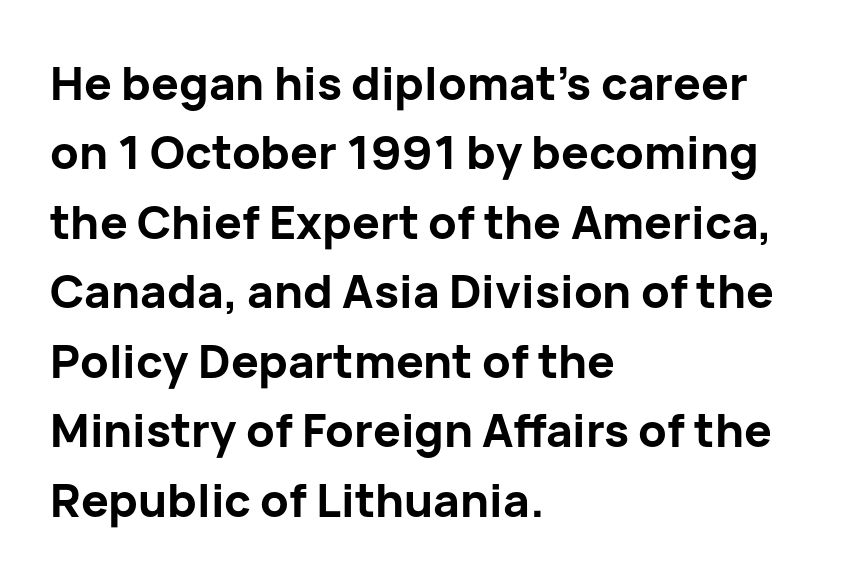
{"serif": "no", "italic": "no", "bold": "yes", "weight": "bold", "width": "normal", "stroke_contrast": "low", "x_height": "medium", "monospaced": "no", "underline": "no", "align": "left", "line_spacing": "normal", "line_spacing_ratio": 1.51, "letter_spacing": "normal", "letter_spacing_em": 0.0, "glyph_px": 46}
